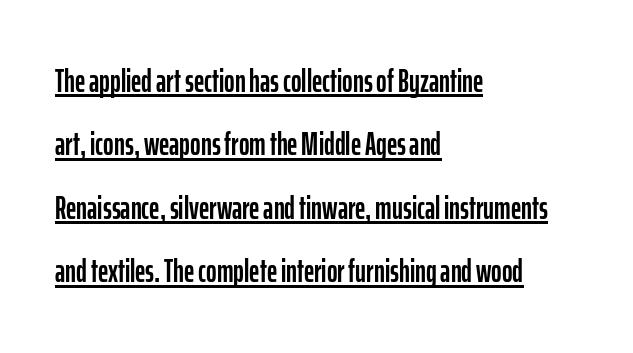
{"serif": "no", "italic": "no", "width": "condensed", "stroke_contrast": "low", "x_height": "medium", "monospaced": "no", "underline": "yes", "align": "left", "line_spacing": "loose", "line_spacing_ratio": 1.98, "letter_spacing": "normal", "letter_spacing_em": 0.0, "glyph_px": 32}
